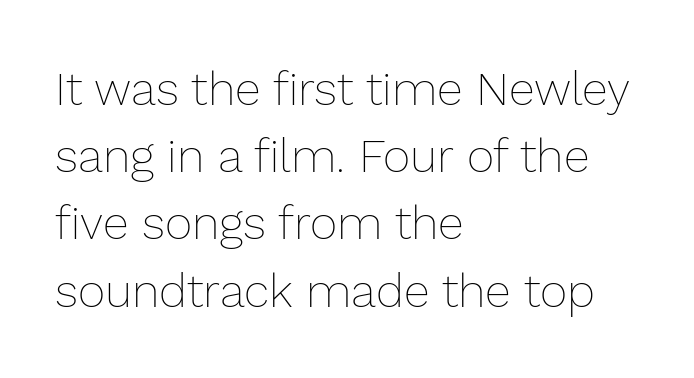
Q: Is the text bold? A: No.
Q: Is the text italic (slanted)? A: No, it is upright.
Q: Is the text underlined? A: No.
Q: How is the paragraph aligned? A: Left-aligned.
Q: Is the spacing between letters normal or unusually wide? A: Normal.
Q: Is the spacing between lines tight, normal or loose? A: Normal.
Q: Width (condensed, normal, or wide)? A: Normal.
Q: Stroke contrast? A: Low.
Q: x-height? A: Medium.
Q: Monospaced? A: No.
